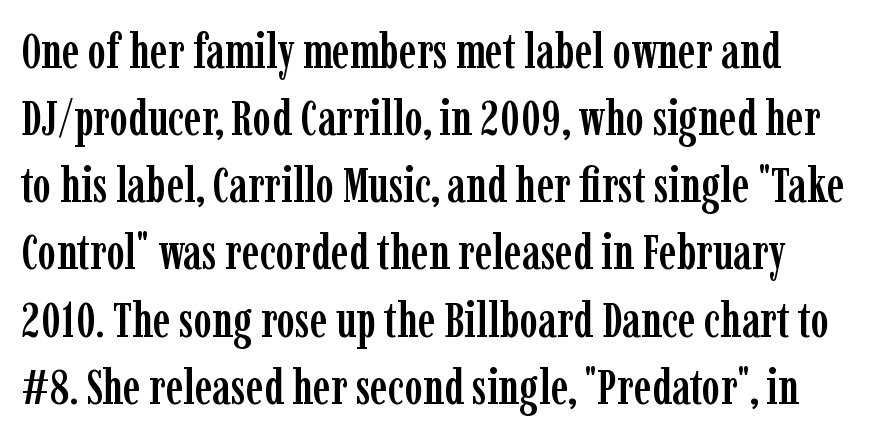
The image shows 49 px condensed serif type, upright; set normal line spacing (1.37x), normal letter spacing, not underlined; low stroke contrast and a medium x-height.
